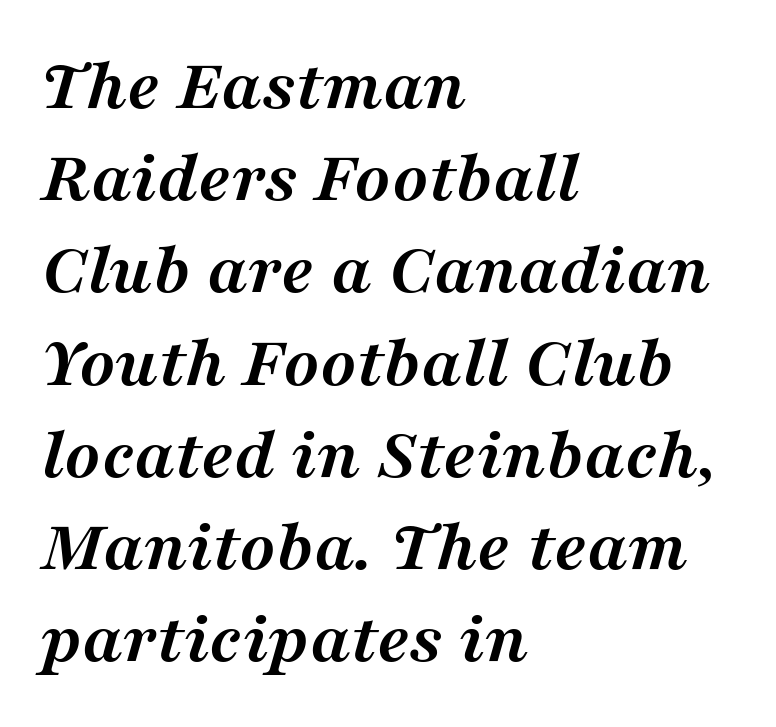
The image shows 75 px semibold serif type, italic (leaning right); set left-aligned, line spacing 1.23x, normal letter spacing, not underlined; medium stroke contrast and a medium x-height.
